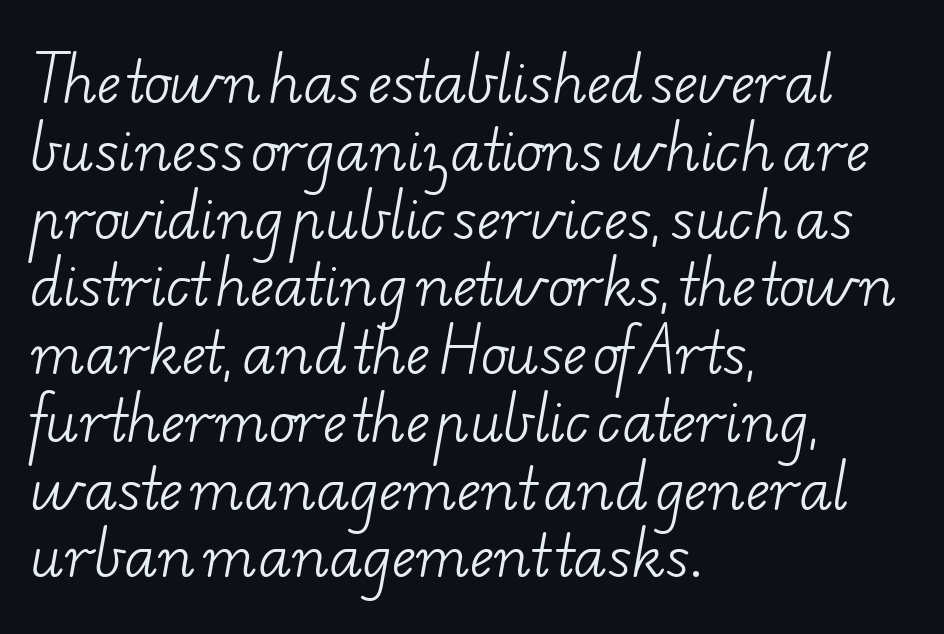
Q: Is the text bold? A: No.
Q: Is the typeface a serif or a sans-serif typeface? A: Serif.
Q: Is the text underlined? A: No.
Q: How is the paragraph aligned? A: Left-aligned.
Q: Is the spacing between letters normal or unusually wide? A: Normal.
Q: Width (condensed, normal, or wide)? A: Wide.
Q: Stroke contrast? A: Low.
Q: x-height? A: Small.
Q: Monospaced? A: No.
